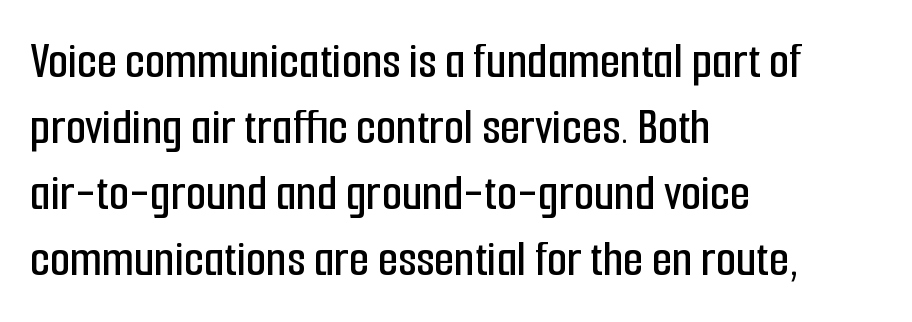
{"serif": "no", "italic": "no", "width": "condensed", "stroke_contrast": "low", "x_height": "medium", "monospaced": "no", "underline": "no", "align": "left", "line_spacing": "normal", "line_spacing_ratio": 1.27, "letter_spacing": "normal", "letter_spacing_em": 0.0, "glyph_px": 52}
